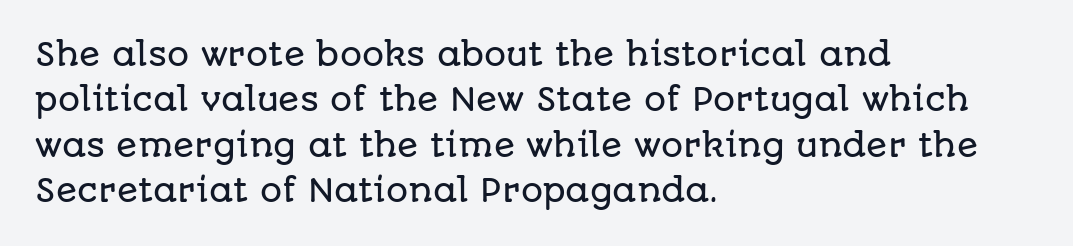
Q: Is the text italic (slanted)? A: No, it is upright.
Q: Is the typeface a serif or a sans-serif typeface? A: Sans-serif.
Q: Is the text underlined? A: No.
Q: How is the paragraph aligned? A: Left-aligned.
Q: Is the spacing between letters normal or unusually wide? A: Normal.
Q: Is the spacing between lines tight, normal or loose? A: Normal.
Q: Width (condensed, normal, or wide)? A: Normal.
Q: Stroke contrast? A: Low.
Q: x-height? A: Large.
Q: Monospaced? A: No.
